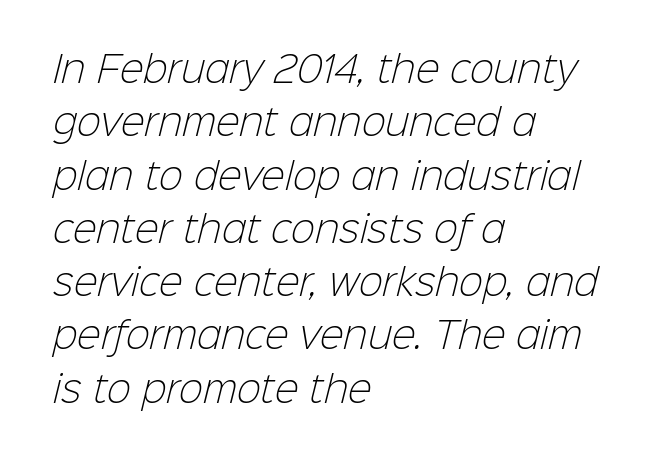
{"serif": "no", "bold": "no", "weight": "light", "width": "normal", "stroke_contrast": "low", "x_height": "medium", "monospaced": "no", "underline": "no", "align": "left", "line_spacing": "normal", "line_spacing_ratio": 1.48, "letter_spacing": "normal", "letter_spacing_em": 0.0, "glyph_px": 36}
